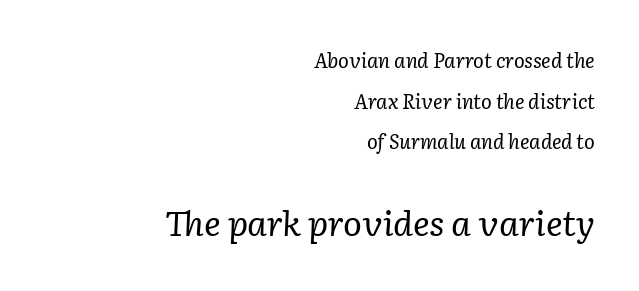
Leftover space on each line is placed entirely before the opening word. Yep, that's italic — everything's leaning. How would I describe the line gaps? Wide and relaxed. Small tapered or slab feet sit at the stroke ends, so this counts as serif. Typesetter's note — lower block bumped up in size, upper block left smaller.
